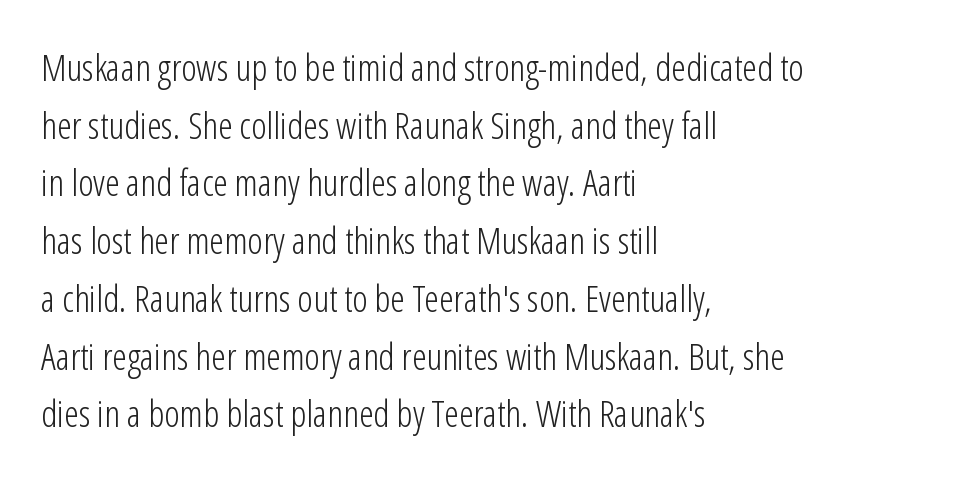
The image shows 37 px light, condensed sans-serif type, upright; set left-aligned, normal line spacing (1.56x), normal letter spacing, not underlined; low stroke contrast and a medium x-height.
